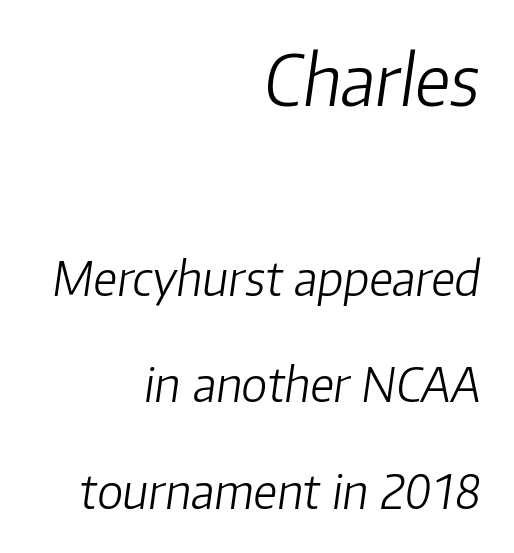
Q: Is the text bold? A: No.
Q: Is the text italic (slanted)? A: Yes, it leans right by about 8 degrees.
Q: Is the text underlined? A: No.
Q: How is the paragraph aligned? A: Right-aligned.
Q: Is the spacing between letters normal or unusually wide? A: Normal.
Q: Is the spacing between lines tight, normal or loose? A: Loose.
Q: Which block of text is set in a larger size, the first (top) or the second (bottom)? A: The first (top) one.
Q: Width (condensed, normal, or wide)? A: Normal.
Q: Stroke contrast? A: Low.
Q: x-height? A: Medium.
Q: Monospaced? A: No.
